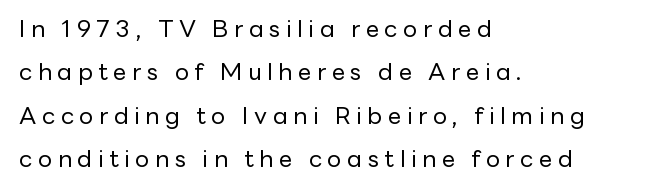
The image shows 24 px text type, upright; set left-aligned, line spacing 1.81x, unusually wide letter spacing (+0.23 em), not underlined.
